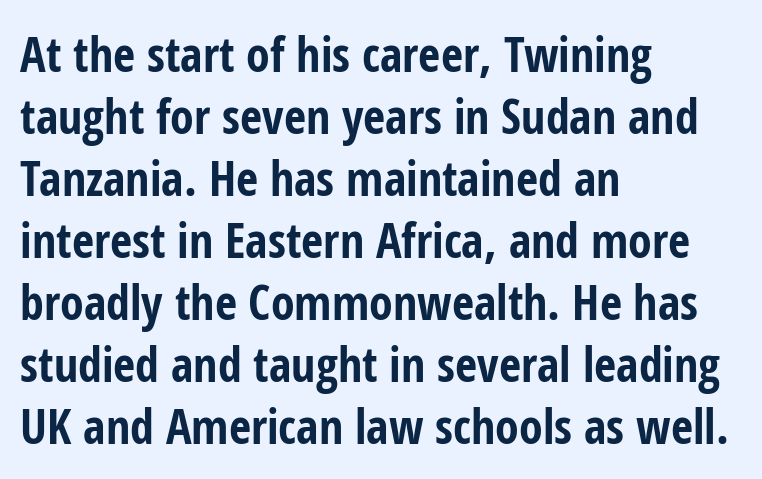
Q: Is the text bold? A: Yes.
Q: Is the text italic (slanted)? A: No, it is upright.
Q: Is the typeface a serif or a sans-serif typeface? A: Sans-serif.
Q: Is the text underlined? A: No.
Q: How is the paragraph aligned? A: Left-aligned.
Q: Is the spacing between letters normal or unusually wide? A: Normal.
Q: Is the spacing between lines tight, normal or loose? A: Normal.
Q: Width (condensed, normal, or wide)? A: Condensed.
Q: Stroke contrast? A: Low.
Q: x-height? A: Medium.
Q: Monospaced? A: No.
